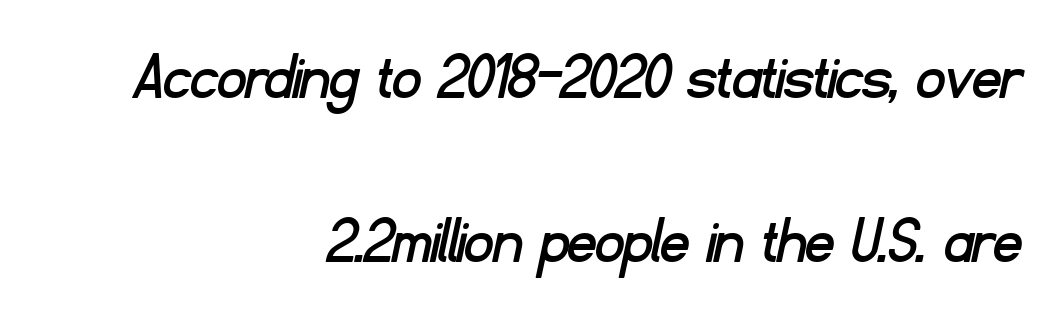
{"serif": "no", "width": "normal", "stroke_contrast": "low", "x_height": "small", "monospaced": "no", "underline": "no", "align": "right", "line_spacing": "loose", "line_spacing_ratio": 2.38, "letter_spacing": "normal", "letter_spacing_em": 0.0, "glyph_px": 69}
